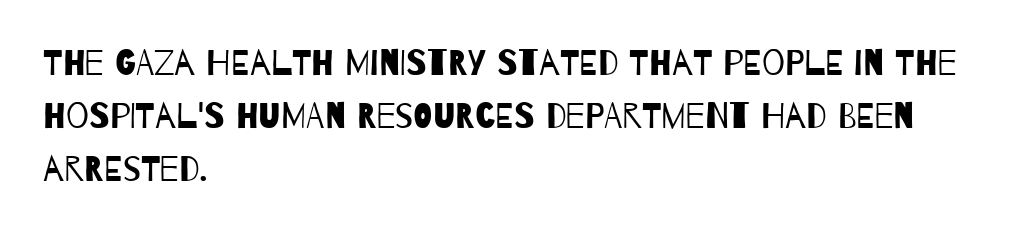
Is the block centered? No — it sits flush against the left margin. Reading down the column, the eye jumps a familiar distance to each next line. Anything drawn beneath the words? Only blank space. Vertical stems look standard width or narrower in stroke. The letters carry no serifs — their stems end cleanly without finishing strokes. Spacing verdict: proportional, widths tailored to each character.
